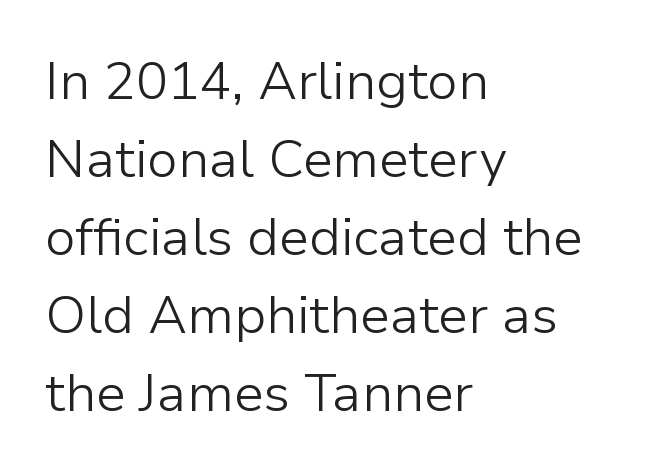
Q: Is the text bold? A: No.
Q: Is the text italic (slanted)? A: No, it is upright.
Q: Is the typeface a serif or a sans-serif typeface? A: Sans-serif.
Q: Is the text underlined? A: No.
Q: How is the paragraph aligned? A: Left-aligned.
Q: Is the spacing between letters normal or unusually wide? A: Normal.
Q: Is the spacing between lines tight, normal or loose? A: Normal.
Q: Width (condensed, normal, or wide)? A: Normal.
Q: Stroke contrast? A: Low.
Q: x-height? A: Medium.
Q: Monospaced? A: No.
